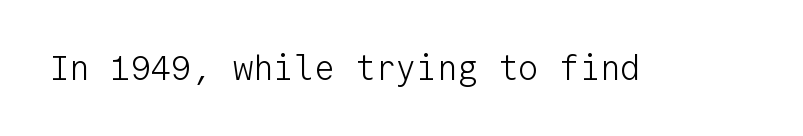
The image shows 34 px light sans-serif type, upright, monospaced; set normal letter spacing, not underlined; low stroke contrast and a medium x-height.
